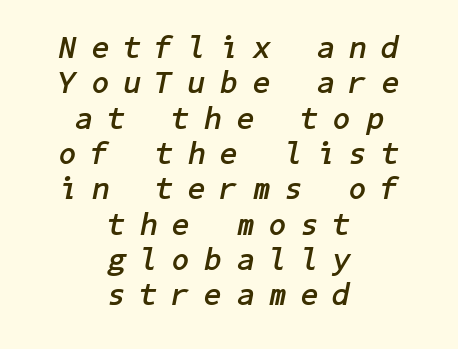
Q: Is the text bold? A: Yes.
Q: Is the text italic (slanted)? A: Yes, it leans right by about 11 degrees.
Q: Is the text underlined? A: No.
Q: How is the paragraph aligned? A: Centered.
Q: Is the spacing between letters normal or unusually wide? A: Unusually wide.
Q: Is the spacing between lines tight, normal or loose? A: Tight.
Q: Width (condensed, normal, or wide)? A: Normal.
Q: Stroke contrast? A: Low.
Q: x-height? A: Medium.
